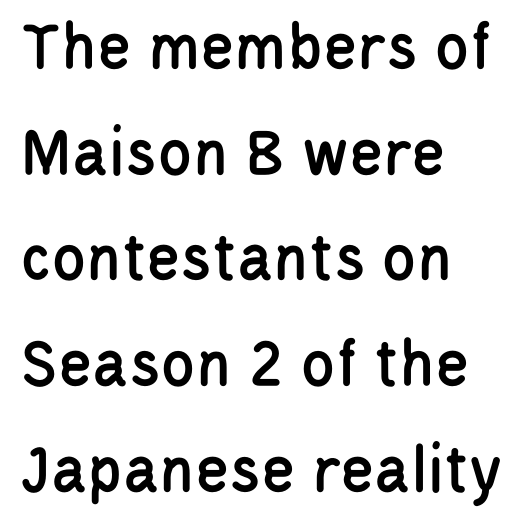
Q: Is the text italic (slanted)? A: No, it is upright.
Q: Is the typeface a serif or a sans-serif typeface? A: Sans-serif.
Q: Is the text underlined? A: No.
Q: How is the paragraph aligned? A: Left-aligned.
Q: Is the spacing between letters normal or unusually wide? A: Normal.
Q: Is the spacing between lines tight, normal or loose? A: Normal.
Q: Width (condensed, normal, or wide)? A: Condensed.
Q: Stroke contrast? A: Low.
Q: x-height? A: Large.
Q: Monospaced? A: No.
